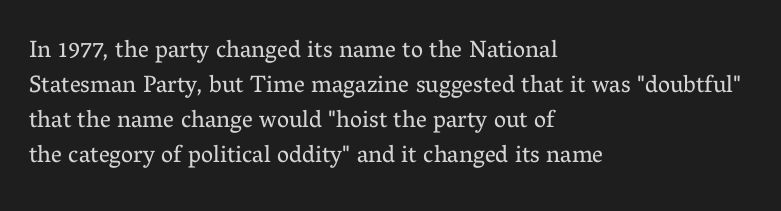
No word sits above an underline. This is the regular roman posture of the typeface. The lines in this sample share a left origin and differ only in where they stop. Successive baselines arrive at the customary interval.
